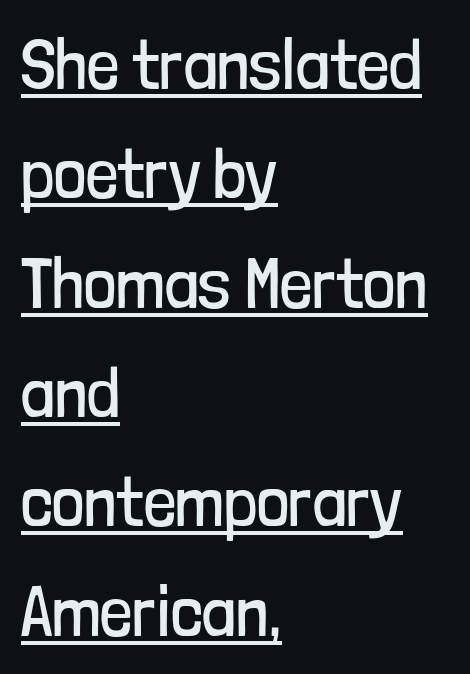
{"serif": "no", "italic": "no", "bold": "no", "weight": "regular", "width": "condensed", "stroke_contrast": "low", "x_height": "medium", "monospaced": "no", "underline": "yes", "align": "left", "line_spacing": "normal", "line_spacing_ratio": 1.54, "letter_spacing": "normal", "letter_spacing_em": 0.0, "glyph_px": 71}
